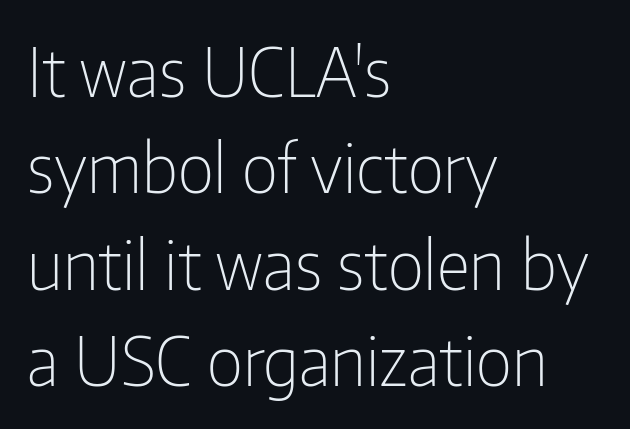
{"serif": "no", "italic": "no", "bold": "no", "weight": "light", "width": "condensed", "stroke_contrast": "low", "x_height": "medium", "monospaced": "no", "underline": "no", "align": "left", "line_spacing": "normal", "line_spacing_ratio": 1.44, "letter_spacing": "normal", "letter_spacing_em": 0.0, "glyph_px": 67}
